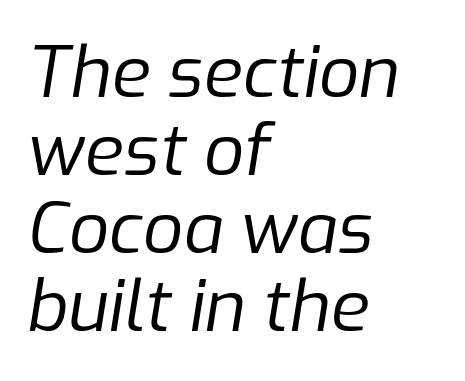
The gaps between neighbouring characters are ordinary and unremarkable. Rendered with sloped, italic letterforms. The zone under the glyphs is completely vacant. Is this a fixed-width face? No — the glyphs have proportional, varying widths. The weight tops out at a normal text grade. Closely set lines give the paragraph a compact silhouette.
